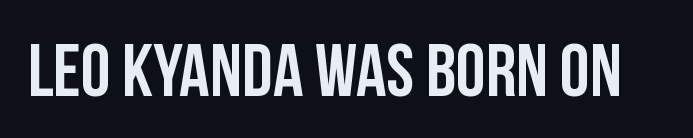
{"serif": "no", "italic": "no", "width": "condensed", "stroke_contrast": "low", "x_height": "large", "monospaced": "no", "underline": "no", "letter_spacing": "normal", "letter_spacing_em": 0.0, "glyph_px": 75}
